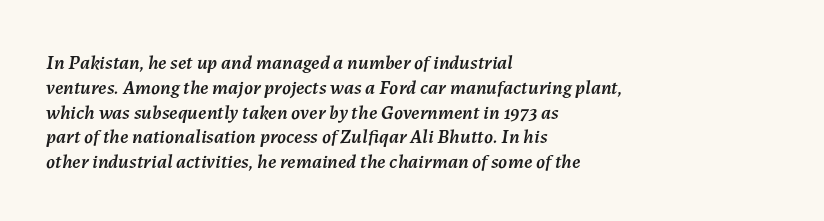
Q: Is the text italic (slanted)? A: Yes, it leans right by about 7 degrees.
Q: Is the text underlined? A: No.
Q: How is the paragraph aligned? A: Left-aligned.
Q: Is the spacing between letters normal or unusually wide? A: Normal.
